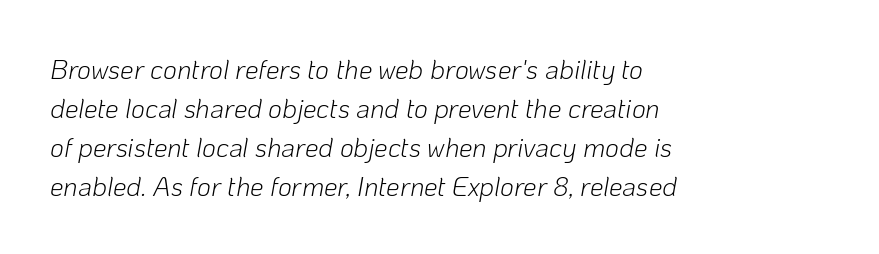
{"italic": "yes", "lean": "right", "slant_degrees": 10, "bold": "no", "underline": "no", "align": "left", "line_spacing": "normal", "line_spacing_ratio": 1.45, "letter_spacing": "normal", "letter_spacing_em": 0.0, "glyph_px": 27}
